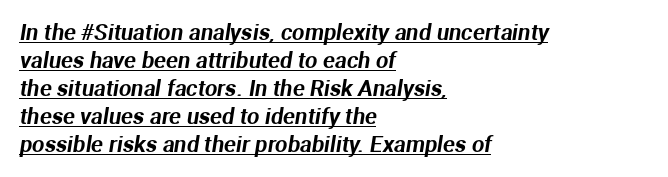
Q: Is the text underlined? A: Yes.
Q: How is the paragraph aligned? A: Left-aligned.
Q: Is the spacing between letters normal or unusually wide? A: Normal.
Q: Is the spacing between lines tight, normal or loose? A: Normal.
